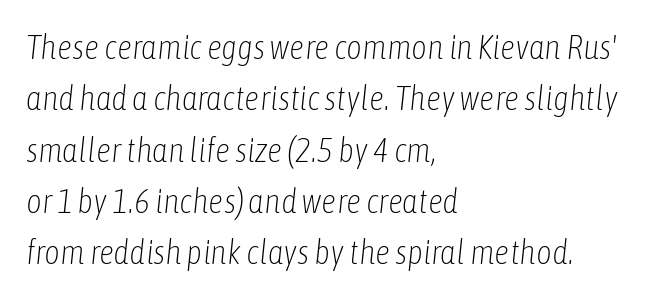
The image shows 34 px light, condensed type, italic (leaning right); set left-aligned, normal line spacing (1.51x), normal letter spacing, not underlined; low stroke contrast and a medium x-height.
